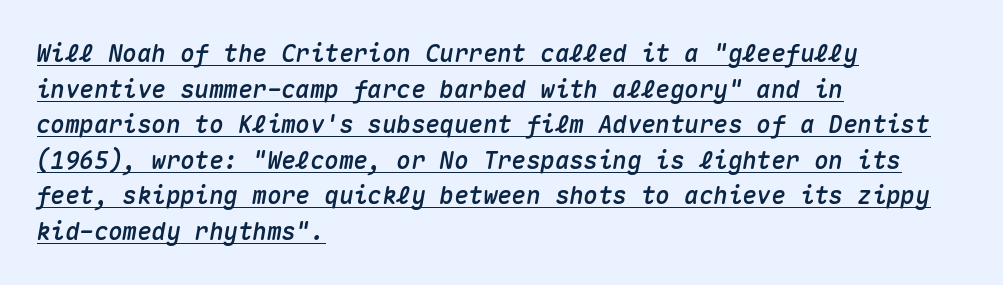
The passage shown has conventional tracking throughout. The rendering uses a moderate line-height, typical for paragraphs. In CSS terms this would be text-align: left. A typesetter would mark this as italic.
